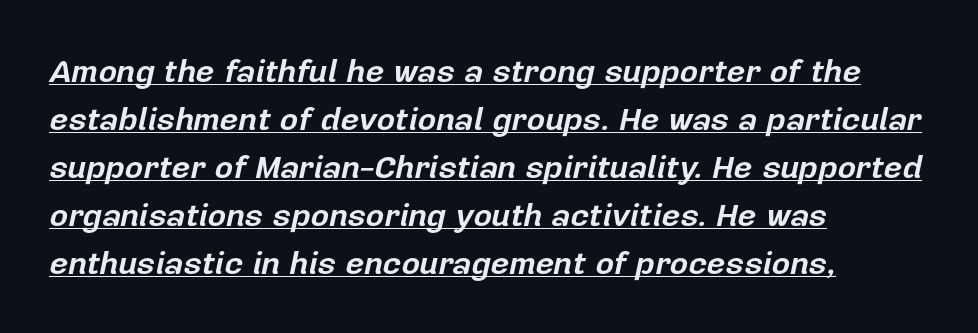
A normal amount of white space separates one row of letters from the next. The compositor pushed each line to the left boundary. Compared with undecorated copy, this sample adds a rule below the words. Students, this is bold: see how much ink each stroke carries. Looks like regular typesetting: each glyph gets only the width it needs. There's an unmistakable incline to the writing here.
